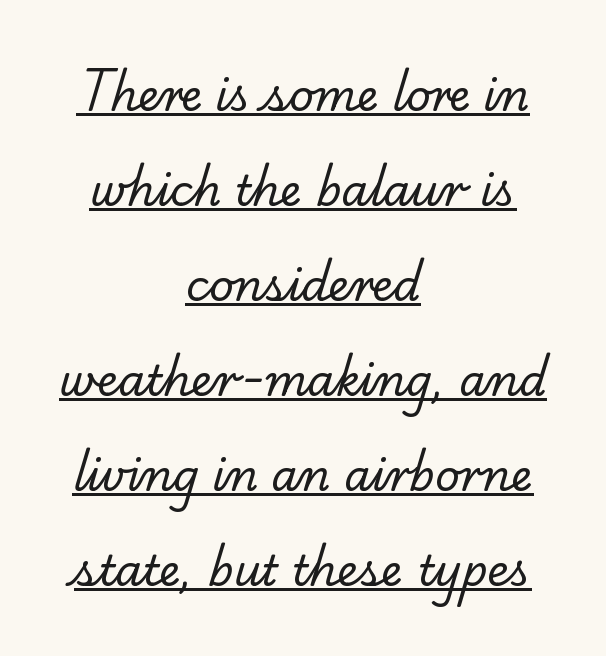
Airy leading. The string is rendered with underlining switched on. The cut favours lightness, reaching ordinary text weight at its darkest. Tracking here is standard; glyphs follow each other at the usual distance.
